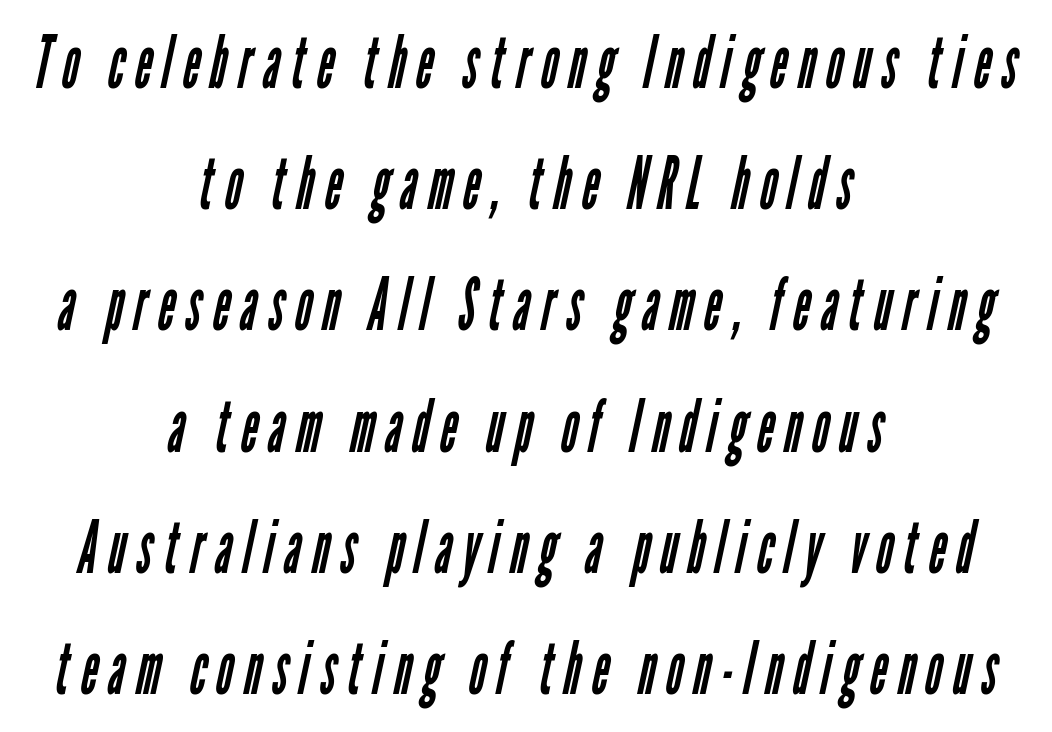
Q: Is the text bold? A: No.
Q: Is the typeface a serif or a sans-serif typeface? A: Sans-serif.
Q: Is the text underlined? A: No.
Q: How is the paragraph aligned? A: Centered.
Q: Is the spacing between lines tight, normal or loose? A: Normal.
Q: Width (condensed, normal, or wide)? A: Condensed.
Q: Stroke contrast? A: Low.
Q: x-height? A: Medium.
Q: Monospaced? A: No.
